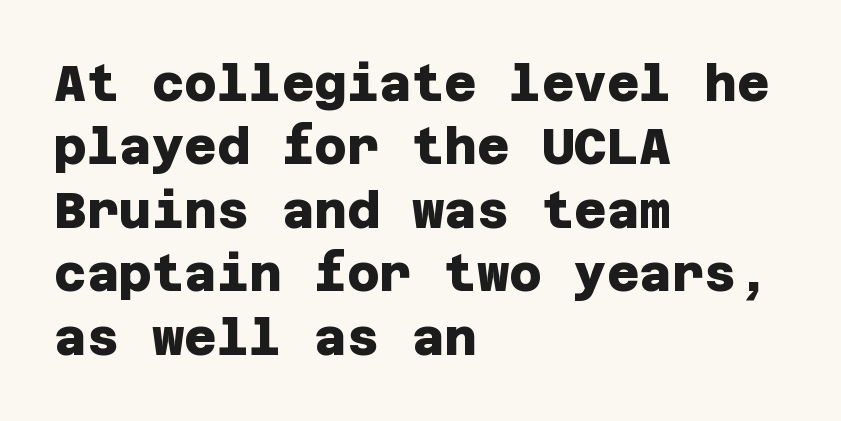
The image shows 50 px heavy sans-serif type; set left-aligned, normal line spacing (1.27x), normal letter spacing, not underlined; low stroke contrast and a large x-height.
